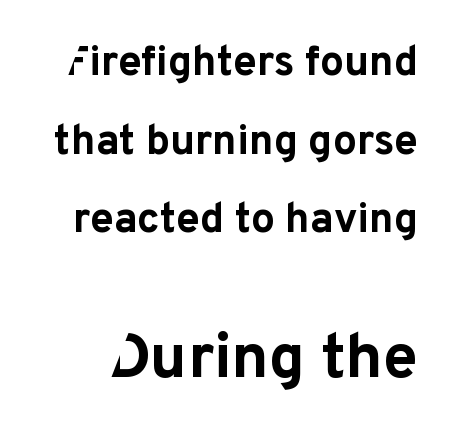
Q: Is the text bold? A: Yes.
Q: Is the text italic (slanted)? A: No, it is upright.
Q: Is the typeface a serif or a sans-serif typeface? A: Sans-serif.
Q: Is the text underlined? A: No.
Q: Is the spacing between letters normal or unusually wide? A: Normal.
Q: Which block of text is set in a larger size, the first (top) or the second (bottom)? A: The second (bottom) one.
Q: Width (condensed, normal, or wide)? A: Normal.
Q: Stroke contrast? A: Low.
Q: x-height? A: Medium.
Q: Monospaced? A: No.
